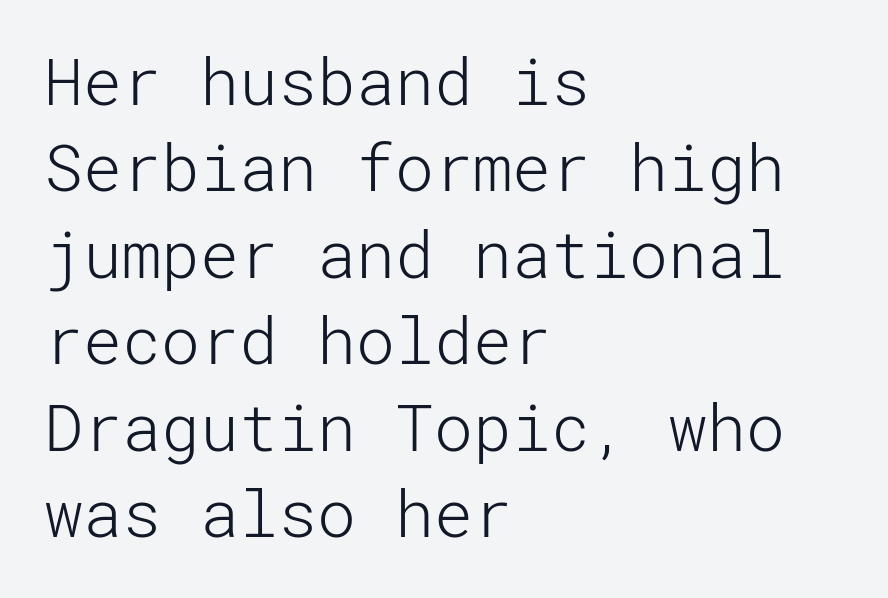
Q: Is the text bold? A: No.
Q: Is the text italic (slanted)? A: No, it is upright.
Q: Is the typeface a serif or a sans-serif typeface? A: Sans-serif.
Q: Is the text underlined? A: No.
Q: How is the paragraph aligned? A: Left-aligned.
Q: Is the spacing between letters normal or unusually wide? A: Normal.
Q: Is the spacing between lines tight, normal or loose? A: Normal.
Q: Width (condensed, normal, or wide)? A: Normal.
Q: Stroke contrast? A: Low.
Q: x-height? A: Medium.
